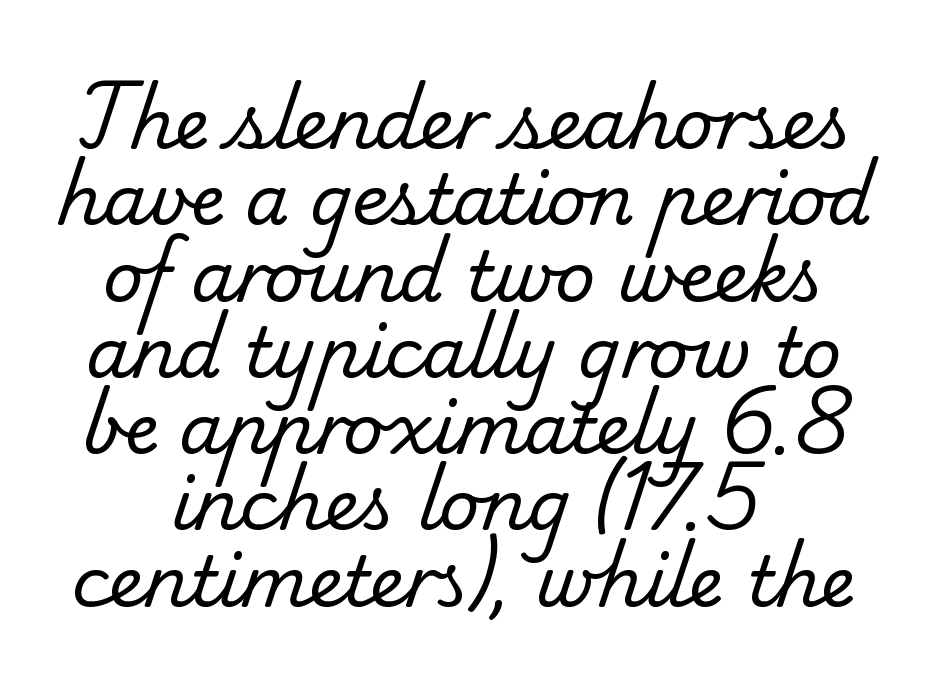
{"serif": "yes", "bold": "no", "weight": "regular", "width": "normal", "stroke_contrast": "low", "x_height": "small", "monospaced": "no", "underline": "no", "align": "center", "line_spacing": "tight", "line_spacing_ratio": 1.09, "letter_spacing": "normal", "letter_spacing_em": 0.0, "glyph_px": 70}
